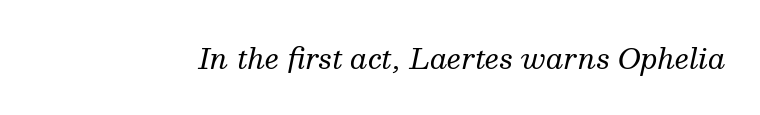
Q: Is the text bold? A: No.
Q: Is the text italic (slanted)? A: Yes, it leans right by about 13 degrees.
Q: Is the typeface a serif or a sans-serif typeface? A: Serif.
Q: Is the text underlined? A: No.
Q: Is the spacing between letters normal or unusually wide? A: Normal.
Q: Width (condensed, normal, or wide)? A: Normal.
Q: Stroke contrast? A: Medium.
Q: x-height? A: Medium.
Q: Monospaced? A: No.
